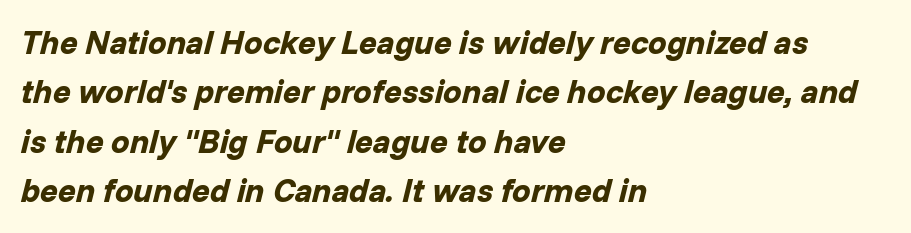
You could not count columns in this text — the font is proportionally spaced. Look at the stroke-to-counter ratio: heavy, a bold. The typography opts for an oblique posture over an upright one. Line starts are locked; line ends wander. Clear beneath every line of the passage.
